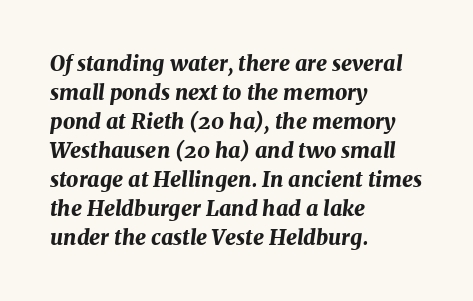
The image shows 21 px bold type, italic (leaning right); set left-aligned, normal line spacing (1.38x), normal letter spacing, not underlined.
